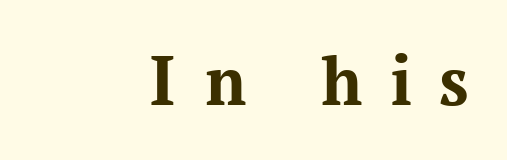
The sample has been set heavy, in full bold. The line texture is sparse and dotted thanks to wide tracking. The setting favours the right margin, as signatures and pull-quotes sometimes do. Here the designer chose a conventional face with non-uniform glyph widths. Descender tails drop into unmarked territory. This sample uses a serif face.
